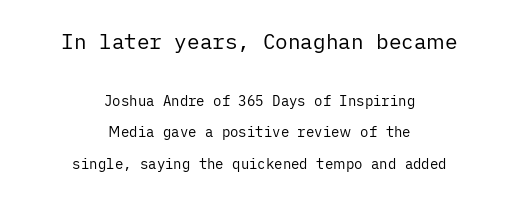
The image shows 21 px text type, upright; set centered, loose line spacing (2.24x), normal letter spacing, not underlined; the first (top) block is 1.5x larger.
